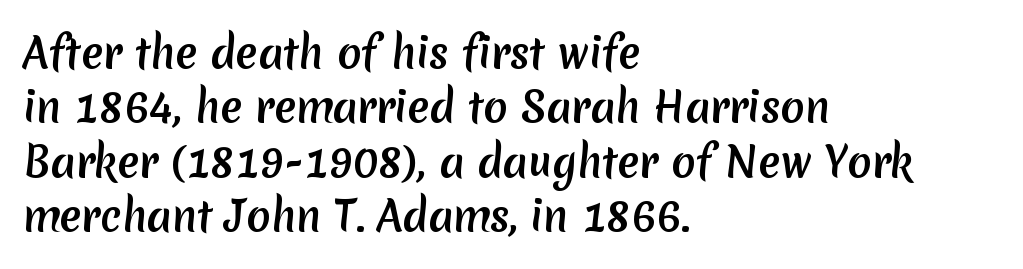
Q: Is the typeface a serif or a sans-serif typeface? A: Sans-serif.
Q: Is the text underlined? A: No.
Q: How is the paragraph aligned? A: Left-aligned.
Q: Is the spacing between letters normal or unusually wide? A: Normal.
Q: Is the spacing between lines tight, normal or loose? A: Normal.
Q: Width (condensed, normal, or wide)? A: Normal.
Q: Stroke contrast? A: Medium.
Q: x-height? A: Medium.
Q: Monospaced? A: No.
